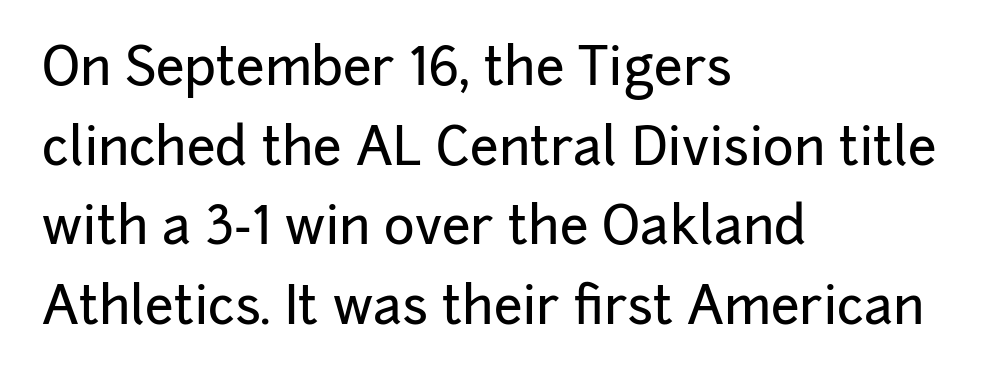
Q: Is the text italic (slanted)? A: No, it is upright.
Q: Is the typeface a serif or a sans-serif typeface? A: Sans-serif.
Q: Is the text underlined? A: No.
Q: How is the paragraph aligned? A: Left-aligned.
Q: Is the spacing between letters normal or unusually wide? A: Normal.
Q: Is the spacing between lines tight, normal or loose? A: Normal.
Q: Width (condensed, normal, or wide)? A: Normal.
Q: Stroke contrast? A: Low.
Q: x-height? A: Medium.
Q: Monospaced? A: No.
